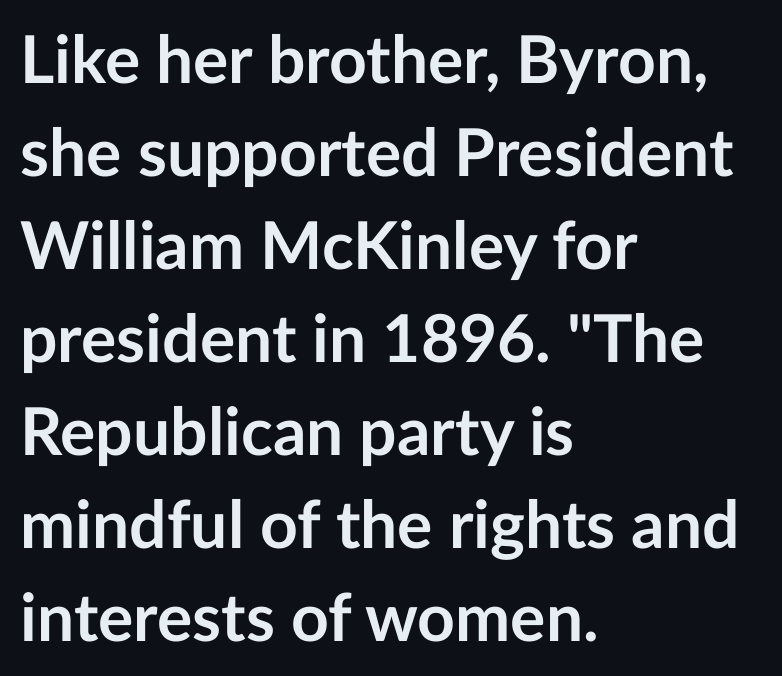
The image shows 66 px semibold sans-serif type, upright; set left-aligned, normal line spacing (1.41x), normal letter spacing, not underlined; low stroke contrast and a medium x-height.
